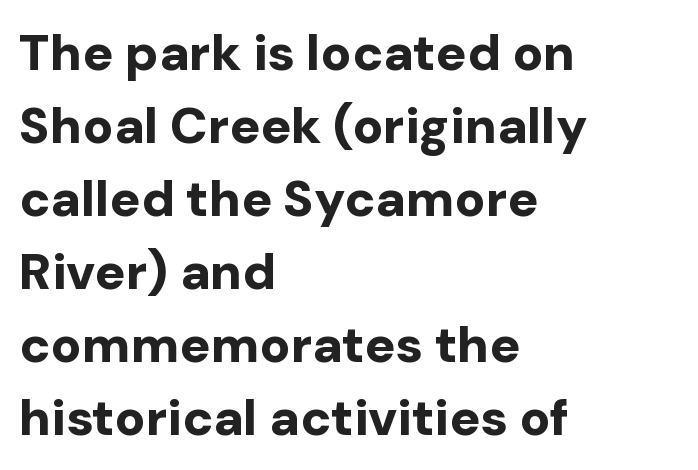
The image shows 51 px bold sans-serif type, upright; set left-aligned, normal line spacing (1.43x), normal letter spacing, not underlined; low stroke contrast and a medium x-height.
